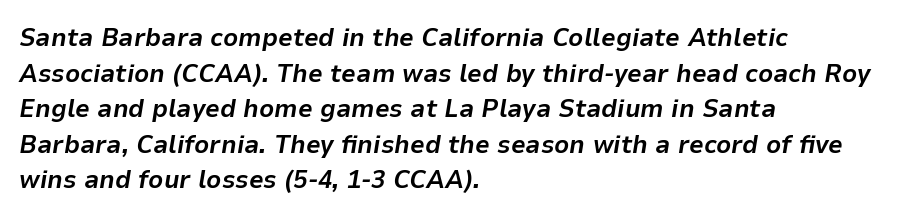
Q: Is the text bold? A: Yes.
Q: Is the text italic (slanted)? A: Yes, it leans right by about 9 degrees.
Q: Is the text underlined? A: No.
Q: How is the paragraph aligned? A: Left-aligned.
Q: Is the spacing between letters normal or unusually wide? A: Normal.
Q: Is the spacing between lines tight, normal or loose? A: Normal.
